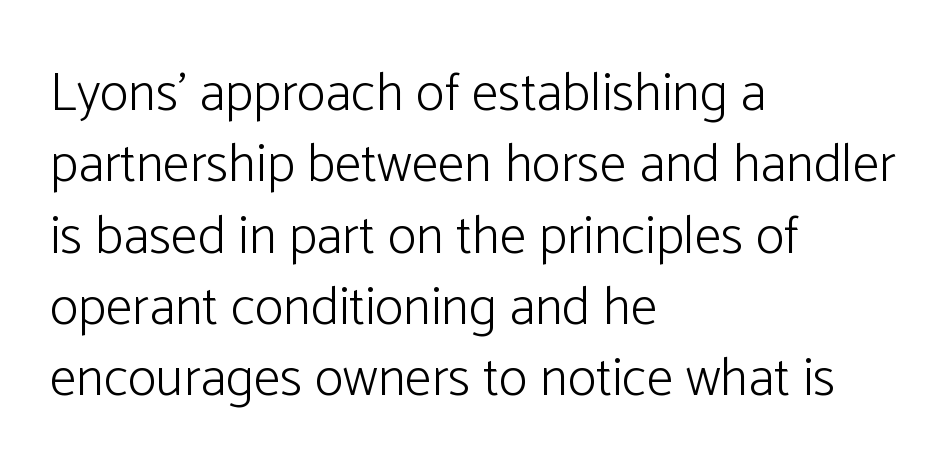
You could not count columns in this text — the font is proportionally spaced. This rendering features lettering with no underline. This is the regular roman posture of the typeface. Are there feet on the stems? There aren't — it's a sans. The line-height multiplier appears to be the usual default.
